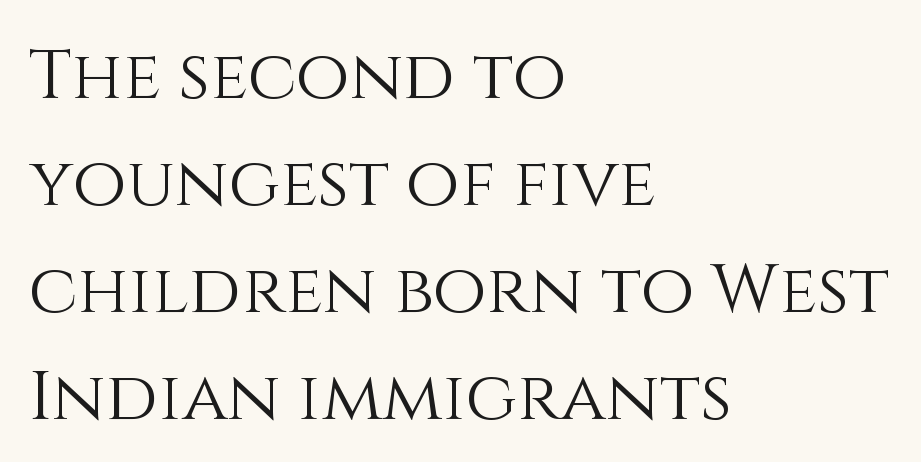
{"italic": "no", "bold": "no", "weight": "light", "width": "normal", "stroke_contrast": "medium", "x_height": "large", "monospaced": "no", "underline": "no", "align": "left", "line_spacing": "normal", "line_spacing_ratio": 1.55, "letter_spacing": "normal", "letter_spacing_em": 0.0, "glyph_px": 69}
